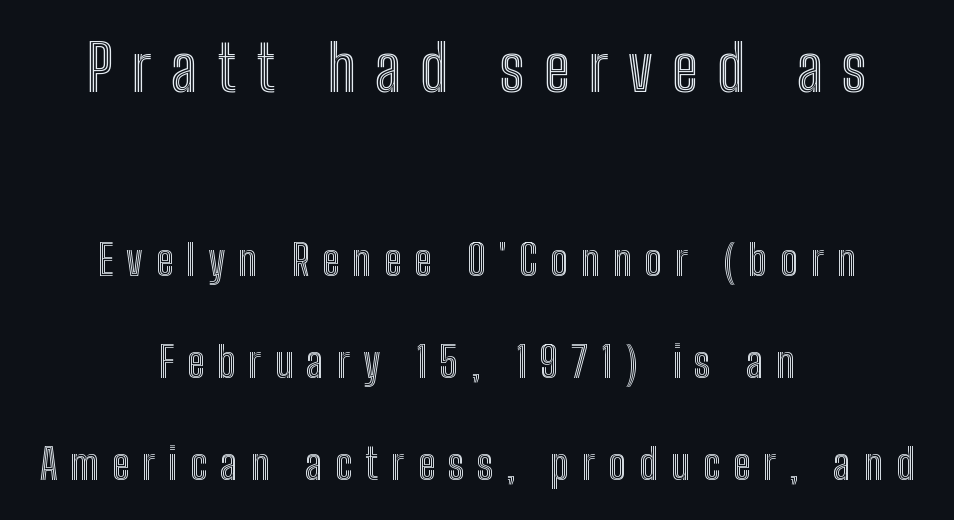
Q: Is the text italic (slanted)? A: No, it is upright.
Q: Is the text underlined? A: No.
Q: How is the paragraph aligned? A: Centered.
Q: Is the spacing between letters normal or unusually wide? A: Unusually wide.
Q: Is the spacing between lines tight, normal or loose? A: Loose.
Q: Which block of text is set in a larger size, the first (top) or the second (bottom)? A: The first (top) one.
Q: Width (condensed, normal, or wide)? A: Condensed.
Q: x-height? A: Medium.
Q: Monospaced? A: No.
